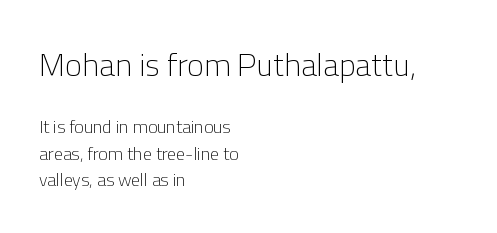
Looks like regular typesetting: each glyph gets only the width it needs. Just letters on the line, the space beneath them empty. Students, note that the glyphs here touch the page at normal intervals. Leading: standard.
